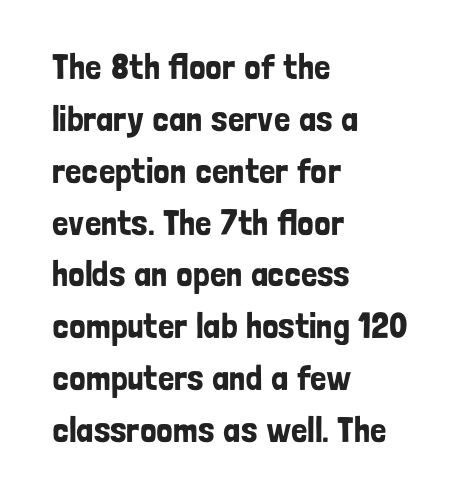
The image shows 36 px condensed sans-serif type, upright; set left-aligned, normal line spacing (1.44x), normal letter spacing, not underlined; low stroke contrast and a medium x-height.
